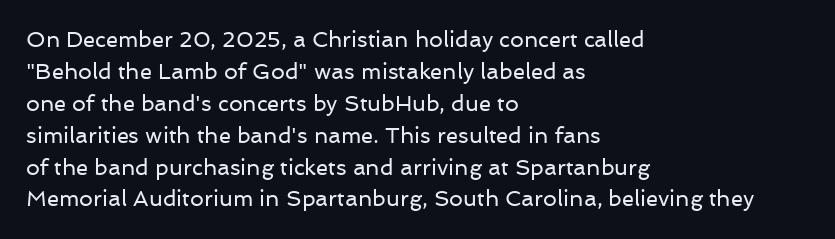
This sample uses an upright cut, with every glyph sitting square on the baseline. Check the space under the baseline: it is left empty. These lines are set flush left with a ragged right edge. Weight: not bold — regular or lighter.
